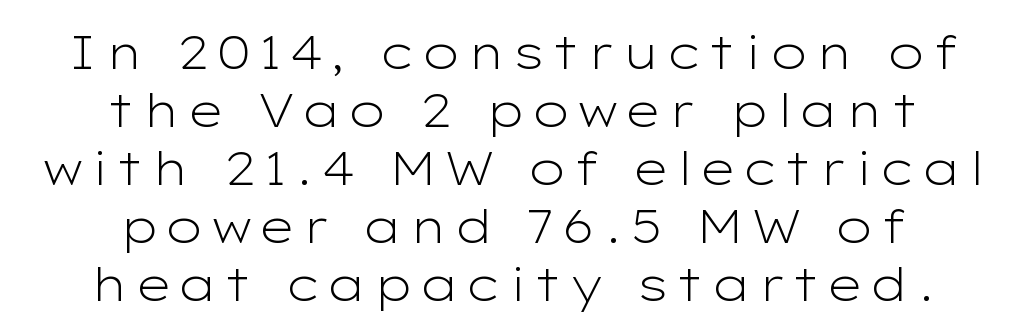
Quick note: underline off. Do the characters align in a grid? No, the font is proportional. These glyphs show unthickened strokes, regular width or finer. This rendering employs a face without finishing strokes, i.e., a sans-serif. A centered setting, common on invitations and titles, is used for this passage. Notice how descenders clear the ascenders below comfortably — that's standard leading.
